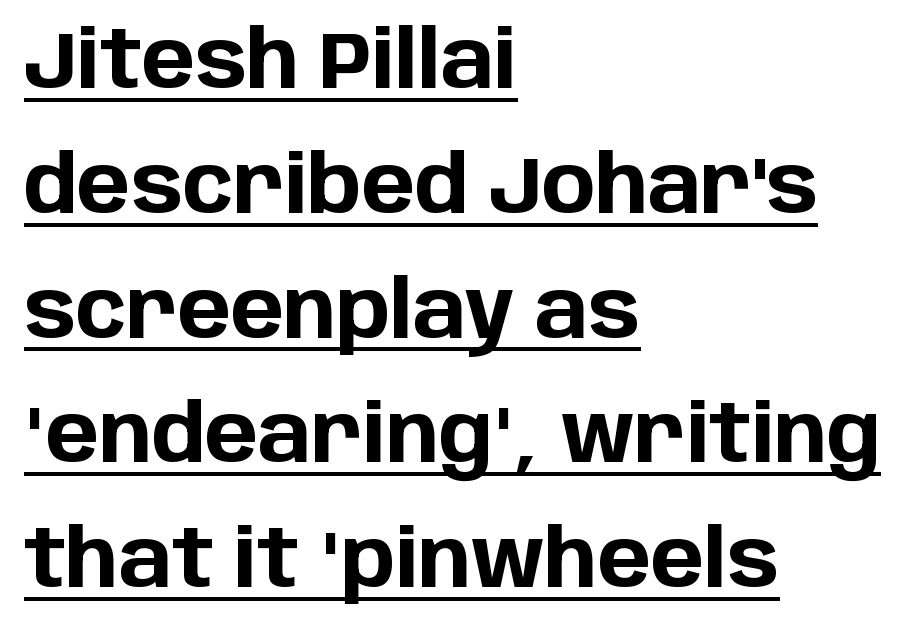
{"serif": "no", "italic": "no", "bold": "yes", "weight": "bold", "width": "normal", "stroke_contrast": "low", "x_height": "large", "monospaced": "no", "underline": "yes", "align": "left", "line_spacing": "normal", "line_spacing_ratio": 1.56, "letter_spacing": "normal", "letter_spacing_em": 0.0, "glyph_px": 80}
